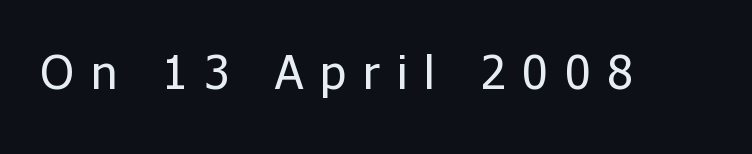
Each row of text sits above clean, open space. You can tell from the bare stems that sans-serif type was used. A typesetter would mark this as roman, not italic. Looks like regular typesetting: each glyph gets only the width it needs.
